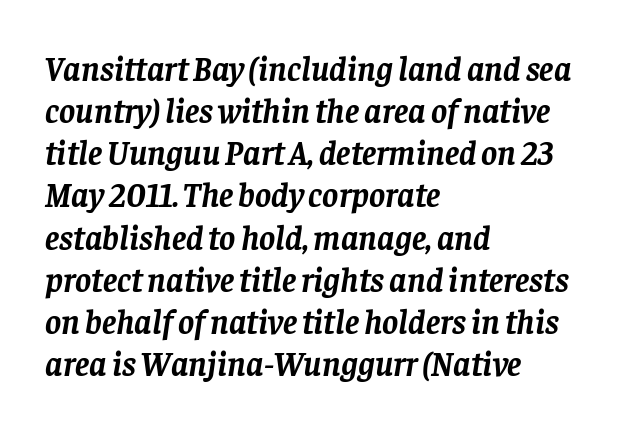
The image shows 34 px semibold serif type, italic (leaning right); set left-aligned, line spacing 1.24x, normal letter spacing, not underlined; low stroke contrast and a large x-height.
